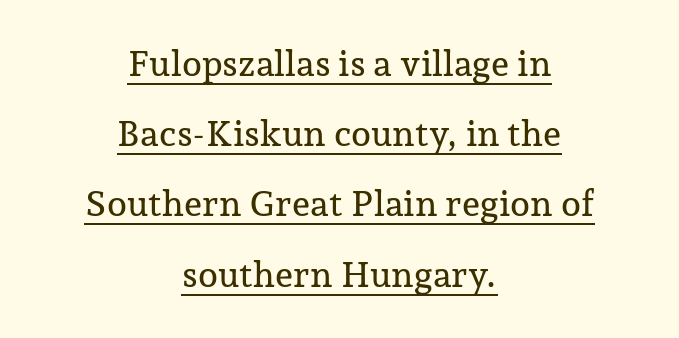
Q: Is the text italic (slanted)? A: No, it is upright.
Q: Is the typeface a serif or a sans-serif typeface? A: Serif.
Q: Is the text underlined? A: Yes.
Q: How is the paragraph aligned? A: Centered.
Q: Is the spacing between letters normal or unusually wide? A: Normal.
Q: Is the spacing between lines tight, normal or loose? A: Loose.
Q: Width (condensed, normal, or wide)? A: Normal.
Q: Stroke contrast? A: Low.
Q: x-height? A: Medium.
Q: Monospaced? A: No.
